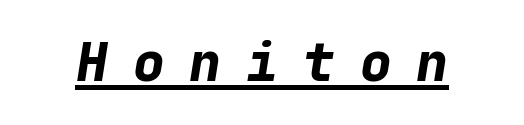
Strong, thick strokes mark this as bold type. Spacing verdict: monospaced, one width for all characters. The face used here is rendered with a markedly widened letterfit. Honestly, the underline is the first thing you notice here. Slanted lettering throughout.
